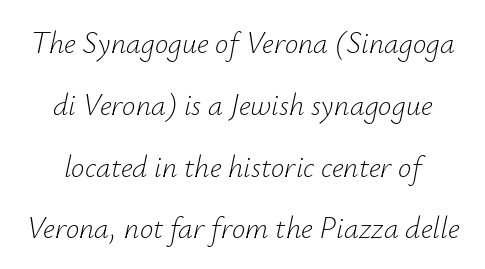
The image shows 30 px light type, italic (leaning right); set loose line spacing (2.06x), normal letter spacing, not underlined; low stroke contrast and a small x-height.
